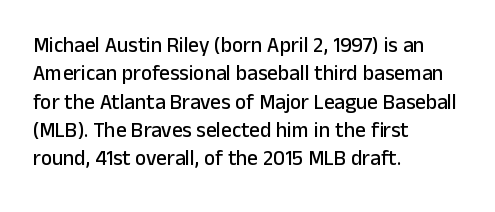
Q: Is the text italic (slanted)? A: No, it is upright.
Q: Is the text underlined? A: No.
Q: How is the paragraph aligned? A: Left-aligned.
Q: Is the spacing between letters normal or unusually wide? A: Normal.
Q: Is the spacing between lines tight, normal or loose? A: Normal.
